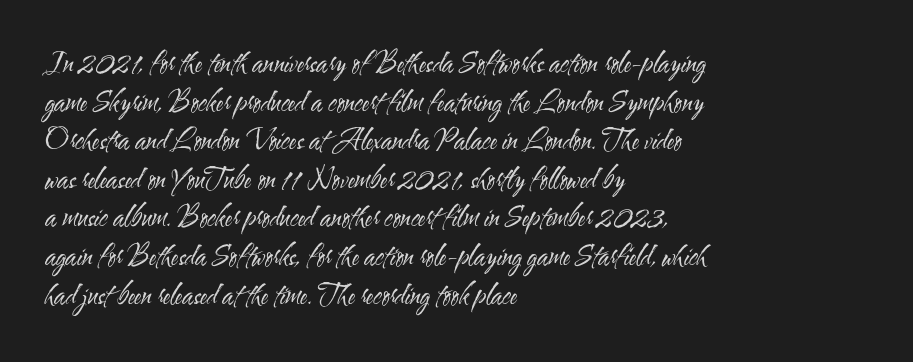
Q: Is the text bold? A: No.
Q: Is the text italic (slanted)? A: Yes.
Q: Is the text underlined? A: No.
Q: How is the paragraph aligned? A: Left-aligned.
Q: Is the spacing between letters normal or unusually wide? A: Normal.
Q: Is the spacing between lines tight, normal or loose? A: Normal.
